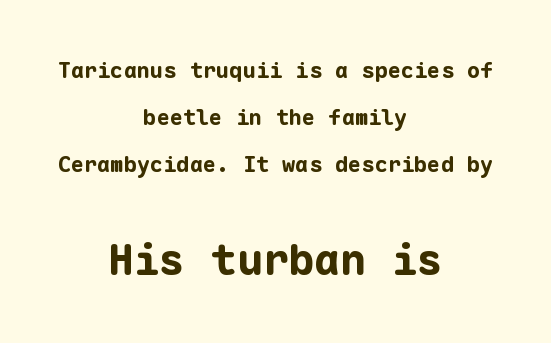
Q: Is the text bold? A: Yes.
Q: Is the text italic (slanted)? A: No, it is upright.
Q: Is the typeface a serif or a sans-serif typeface? A: Sans-serif.
Q: Is the text underlined? A: No.
Q: How is the paragraph aligned? A: Centered.
Q: Is the spacing between letters normal or unusually wide? A: Normal.
Q: Is the spacing between lines tight, normal or loose? A: Loose.
Q: Which block of text is set in a larger size, the first (top) or the second (bottom)? A: The second (bottom) one.
Q: Width (condensed, normal, or wide)? A: Normal.
Q: Stroke contrast? A: Low.
Q: x-height? A: Medium.
Q: Monospaced? A: Yes.
